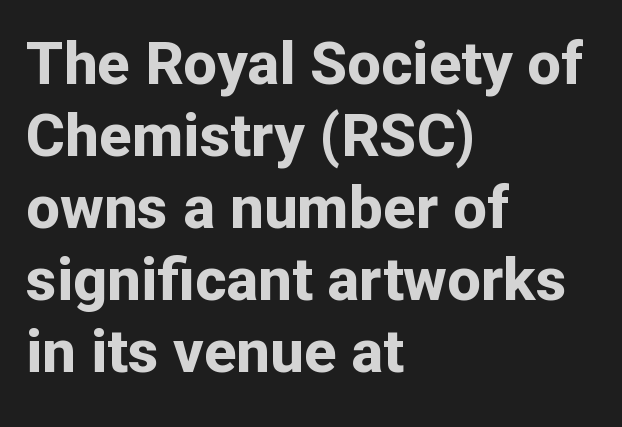
Think of a printed novel: that variable character pitch is what you see here. The lines are quadded left. Examine the stroke ends and you'll find no serifs. The words here are not underlined. These words are printed bold, with thick strokes throughout. Students, note that the glyphs here touch the page at normal intervals.
